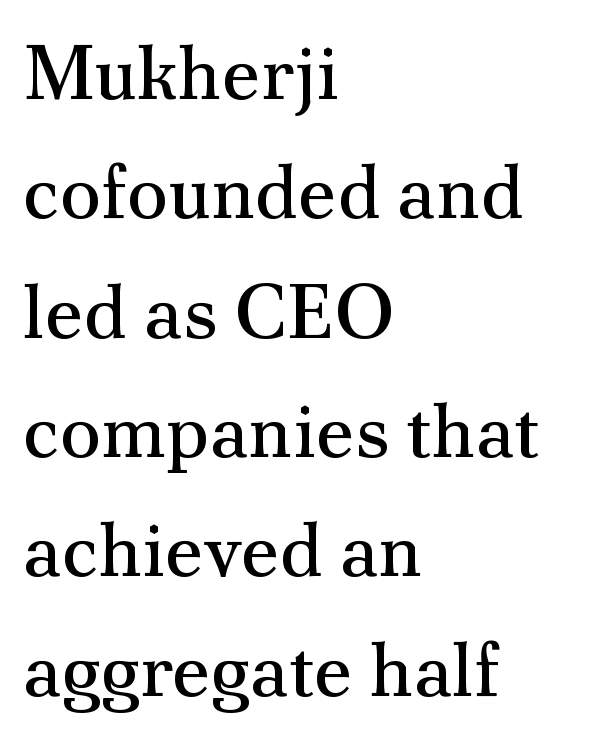
Q: Is the text bold? A: No.
Q: Is the text italic (slanted)? A: No, it is upright.
Q: Is the typeface a serif or a sans-serif typeface? A: Serif.
Q: Is the text underlined? A: No.
Q: How is the paragraph aligned? A: Left-aligned.
Q: Is the spacing between letters normal or unusually wide? A: Normal.
Q: Is the spacing between lines tight, normal or loose? A: Normal.
Q: Width (condensed, normal, or wide)? A: Normal.
Q: Stroke contrast? A: Medium.
Q: x-height? A: Small.
Q: Monospaced? A: No.
